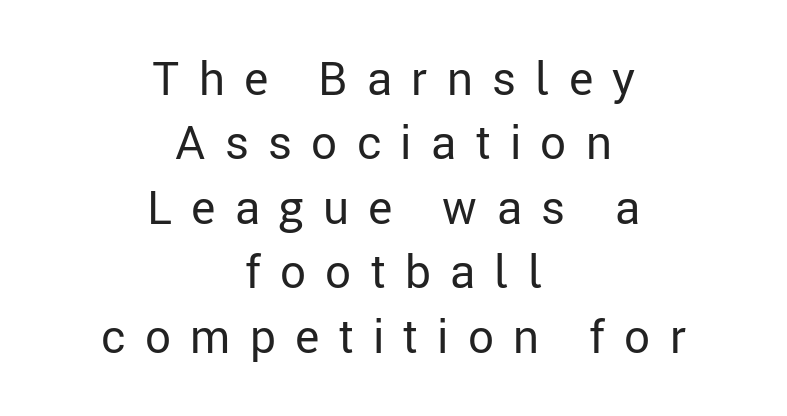
Which margin do the lines hug? Neither — every line sits in the middle. Regarding leading, the lines here are spaced in the standard way. The letters advance in unequal steps, a hallmark of proportional type. A bare baseline throughout the passage. The font's upright variant was chosen for this text.
